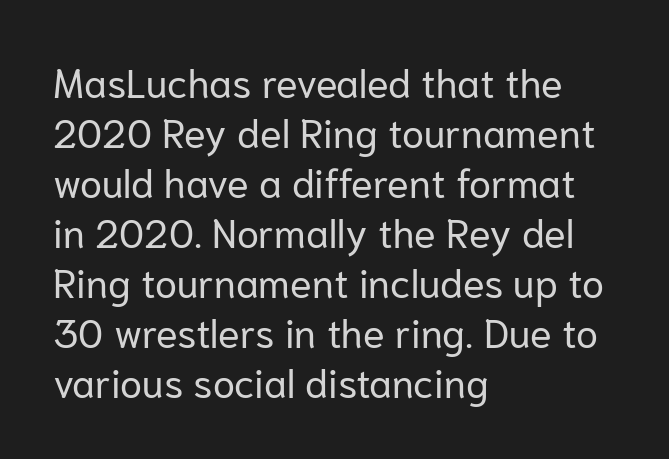
{"serif": "no", "italic": "no", "bold": "no", "weight": "regular", "width": "normal", "stroke_contrast": "low", "x_height": "medium", "monospaced": "no", "underline": "no", "align": "left", "line_spacing": "normal", "line_spacing_ratio": 1.25, "letter_spacing": "normal", "letter_spacing_em": 0.0, "glyph_px": 40}
